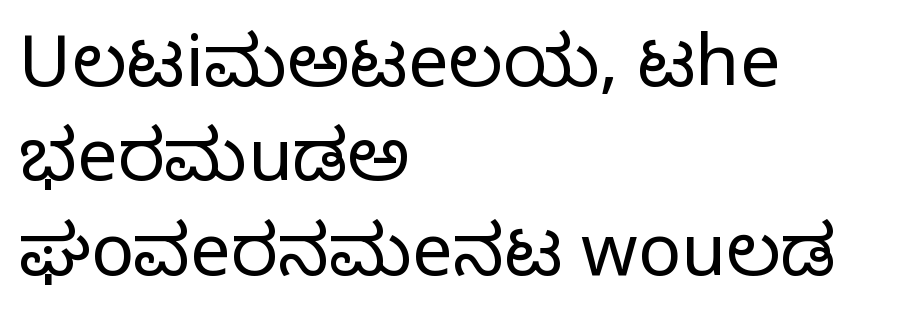
The paragraph shown leans on its left margin. The letters sit at their default tracking, neither squeezed nor spread. The font is comparable to plain body text, perhaps lighter. Note the varied advance widths — an 'i' is clearly narrower than an 'm'. Honestly, there is no underline to notice here at all. These lines sit exactly where default settings would place them.
